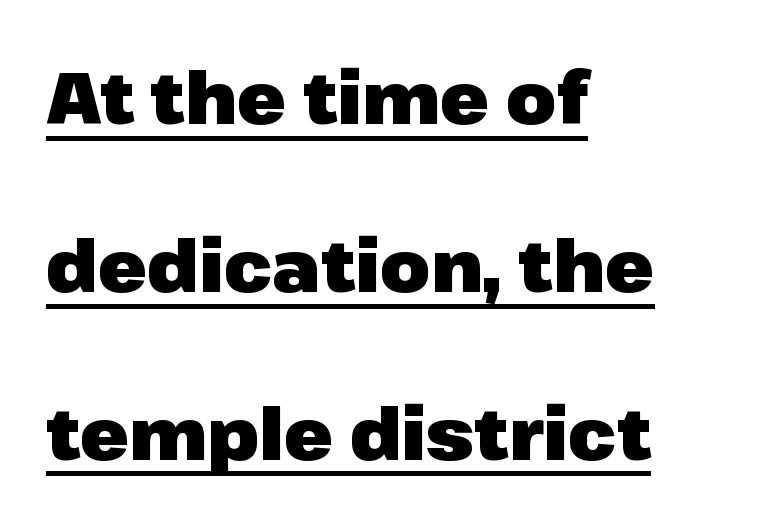
Q: Is the text bold? A: Yes.
Q: Is the text italic (slanted)? A: No, it is upright.
Q: Is the typeface a serif or a sans-serif typeface? A: Sans-serif.
Q: Is the text underlined? A: Yes.
Q: How is the paragraph aligned? A: Left-aligned.
Q: Is the spacing between letters normal or unusually wide? A: Normal.
Q: Is the spacing between lines tight, normal or loose? A: Loose.
Q: Width (condensed, normal, or wide)? A: Normal.
Q: Stroke contrast? A: Low.
Q: x-height? A: Medium.
Q: Monospaced? A: No.
